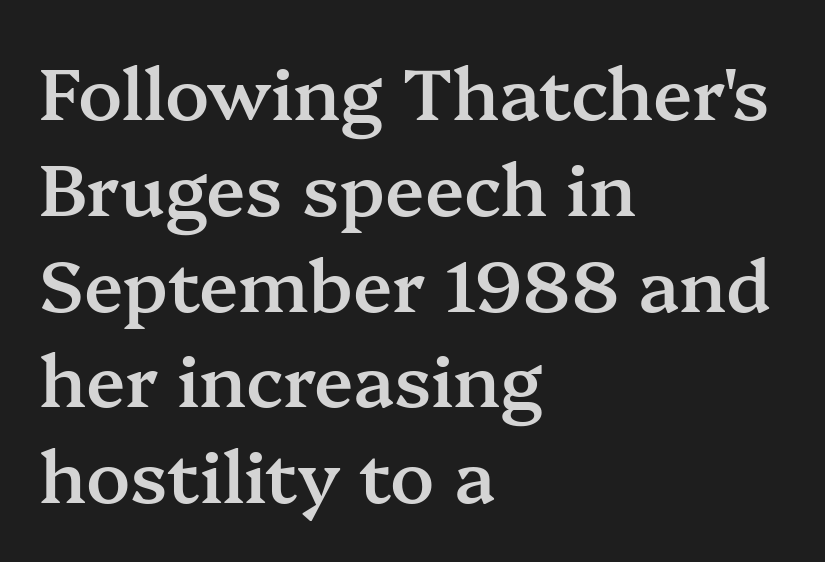
{"serif": "yes", "italic": "no", "bold": "semi", "weight": "semibold", "width": "normal", "stroke_contrast": "medium", "x_height": "medium", "monospaced": "no", "underline": "no", "align": "left", "line_spacing": "normal", "line_spacing_ratio": 1.33, "letter_spacing": "normal", "letter_spacing_em": 0.0, "glyph_px": 72}
